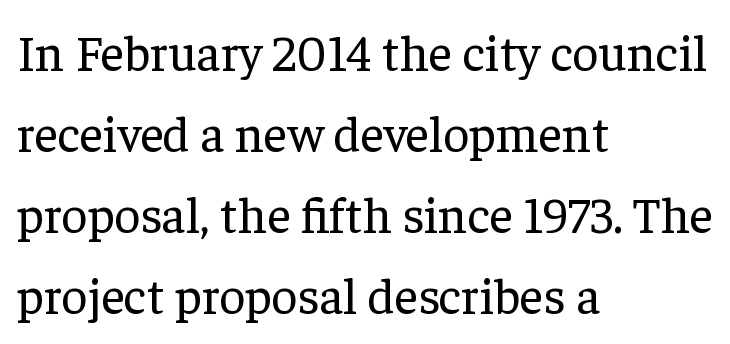
The image shows 51 px regular-weight serif type, upright; set left-aligned, normal line spacing (1.59x), normal letter spacing, not underlined; low stroke contrast and a medium x-height.
